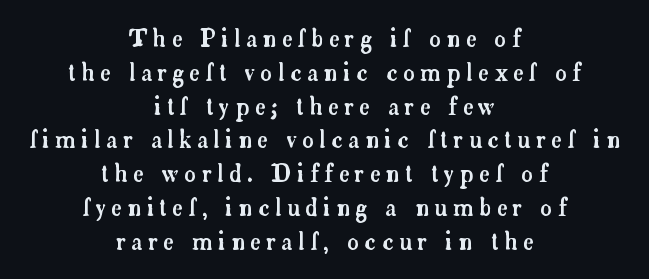
The image shows 23 px text type, upright; set centered, normal line spacing (1.47x), unusually wide letter spacing (+0.24 em), not underlined.
